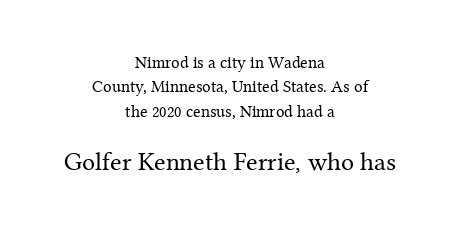
{"italic": "no", "bold": "no", "underline": "no", "align": "center", "line_spacing": "normal", "line_spacing_ratio": 1.43, "letter_spacing": "normal", "letter_spacing_em": 0.0, "larger_block": "second", "size_ratio": 1.53, "glyph_px": 26}
